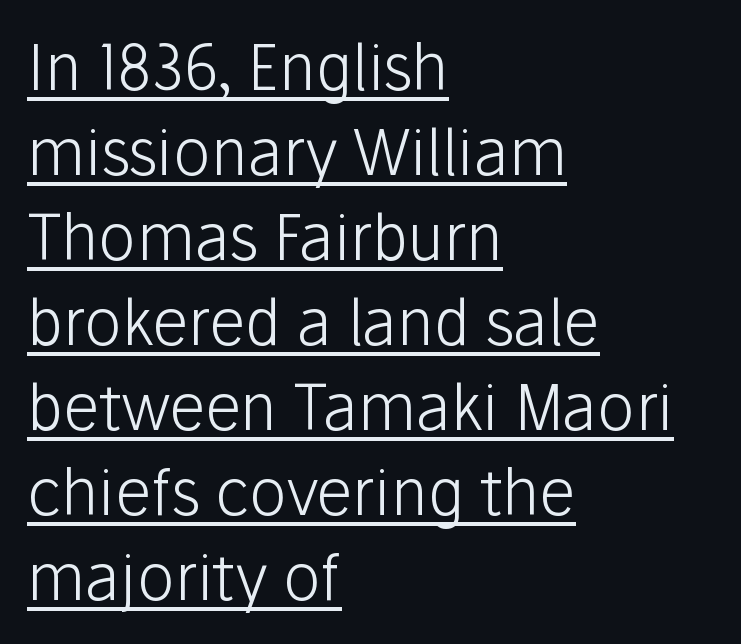
The typesetter has applied underlining to the passage shown. Here the glyphs are tracked normally, forming tight word shapes. Designer's note — italics off, roman on. Letters have the restrained weight of plain body copy at most.
